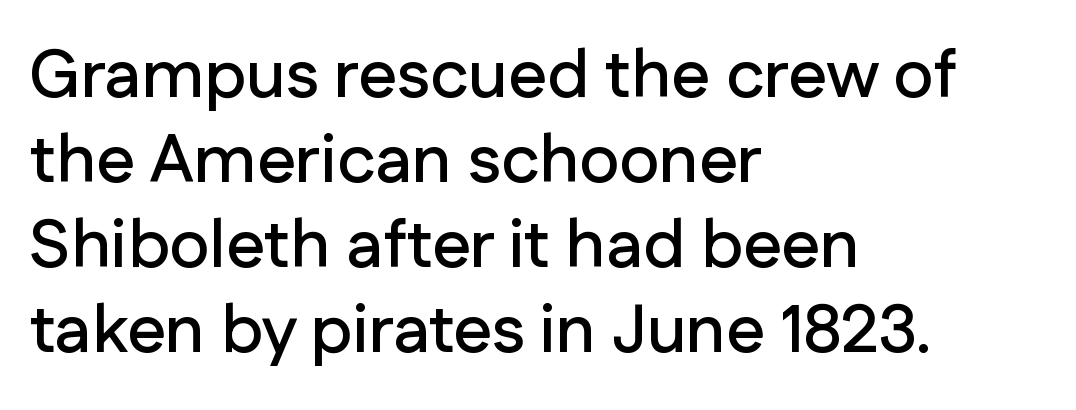
{"serif": "no", "italic": "no", "width": "normal", "stroke_contrast": "low", "x_height": "medium", "monospaced": "no", "underline": "no", "align": "left", "line_spacing": "normal", "line_spacing_ratio": 1.25, "letter_spacing": "normal", "letter_spacing_em": 0.0, "glyph_px": 68}
